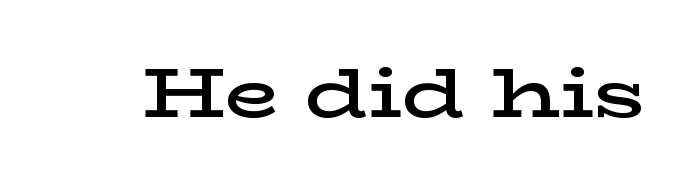
The image shows 70 px semibold, wide serif type, upright; set normal letter spacing, not underlined; low stroke contrast and a medium x-height.
